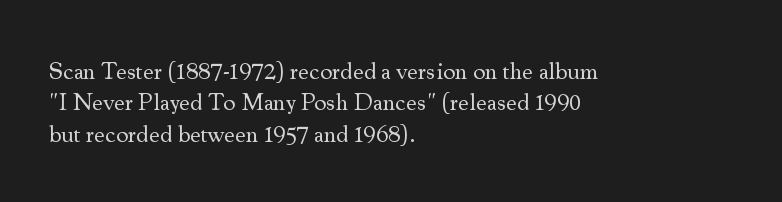
What stands out about the letter spacing? Nothing — it is the standard amount. Unmarked baselines from the first word to the last. The rendering anchors every line to the left-hand side. Regarding leading, the lines here are spaced in the standard way. Compared with a typical body face, this is equally light or lighter still. In terms of posture, this sample is upright.
